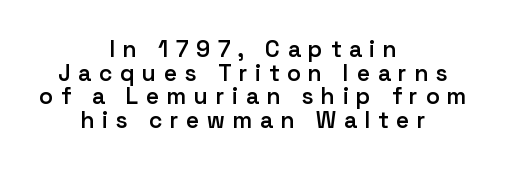
Decoration check: the copy has no underline. Which margin do the lines hug? Neither — every line sits in the middle. Characters remain perfectly vertical along every line. Summary of weight: moderately heavy, a semibold.
